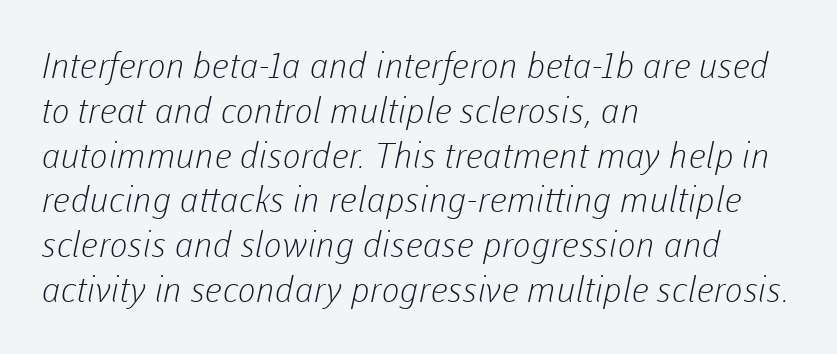
Q: Is the text bold? A: No.
Q: Is the typeface a serif or a sans-serif typeface? A: Sans-serif.
Q: Is the text underlined? A: No.
Q: How is the paragraph aligned? A: Left-aligned.
Q: Is the spacing between letters normal or unusually wide? A: Normal.
Q: Is the spacing between lines tight, normal or loose? A: Normal.
Q: Width (condensed, normal, or wide)? A: Normal.
Q: Stroke contrast? A: Low.
Q: x-height? A: Medium.
Q: Monospaced? A: No.
